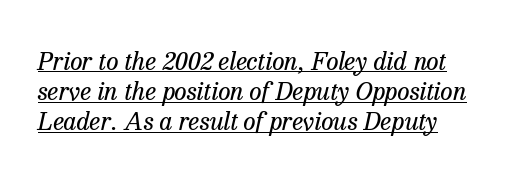
Is the type heavy? It reads as light-to-regular instead. Every word sits above its own underline. Does the lettering tilt? It does — this is italic. You could call the tracking neutral — neither tight nor loose.
